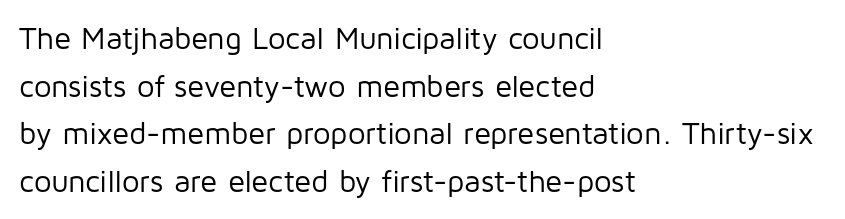
Here the designer chose a conventional face with non-uniform glyph widths. Stroke thickness stays within the range of a standard reading face or lighter. The block of text has a typical density, with ordinary space between rows. You can tell from the bare stems that sans-serif type was used. All the whitespace from short lines collects on the right. In terms of posture, this sample is upright.
